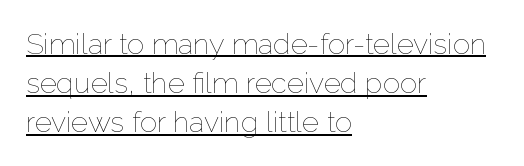
{"italic": "no", "bold": "no", "weight": "thin", "width": "normal", "stroke_contrast": "low", "x_height": "medium", "monospaced": "no", "underline": "yes", "align": "left", "line_spacing": "normal", "line_spacing_ratio": 1.35, "letter_spacing": "normal", "letter_spacing_em": 0.0, "glyph_px": 29}
